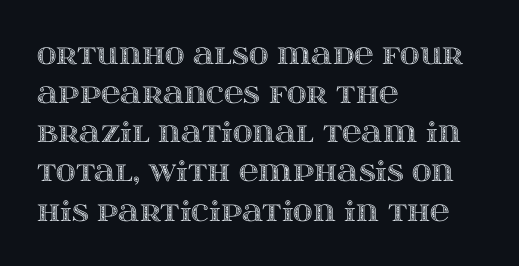
The image shows 27 px text type, upright; set left-aligned, normal line spacing (1.45x), normal letter spacing, not underlined.
